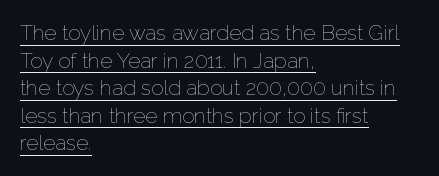
{"italic": "no", "bold": "no", "underline": "yes", "align": "left", "line_spacing": "normal", "line_spacing_ratio": 1.31, "letter_spacing": "normal", "letter_spacing_em": 0.0, "glyph_px": 21}
